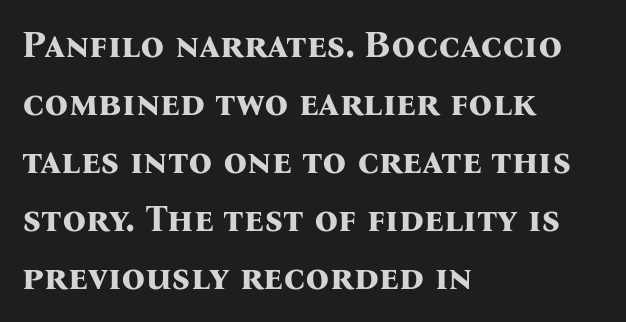
{"serif": "yes", "italic": "no", "bold": "yes", "weight": "bold", "width": "normal", "stroke_contrast": "medium", "x_height": "medium", "monospaced": "no", "underline": "no", "align": "left", "line_spacing": "normal", "line_spacing_ratio": 1.57, "letter_spacing": "normal", "letter_spacing_em": 0.0, "glyph_px": 37}
